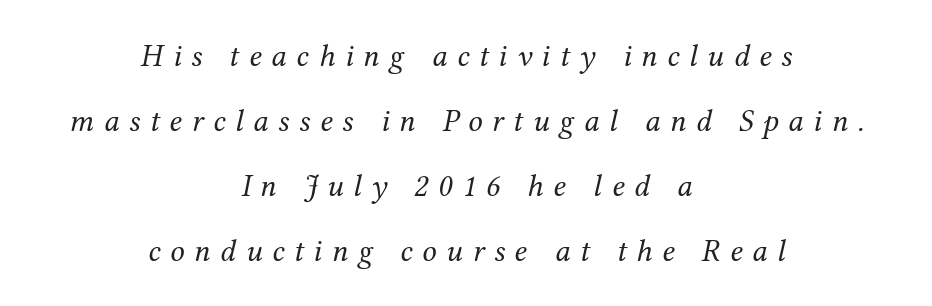
Q: Is the text bold? A: No.
Q: Is the text italic (slanted)? A: Yes, it leans right by about 12 degrees.
Q: Is the typeface a serif or a sans-serif typeface? A: Serif.
Q: Is the text underlined? A: No.
Q: How is the paragraph aligned? A: Centered.
Q: Is the spacing between letters normal or unusually wide? A: Unusually wide.
Q: Is the spacing between lines tight, normal or loose? A: Loose.
Q: Width (condensed, normal, or wide)? A: Normal.
Q: Stroke contrast? A: Medium.
Q: x-height? A: Medium.
Q: Monospaced? A: No.
